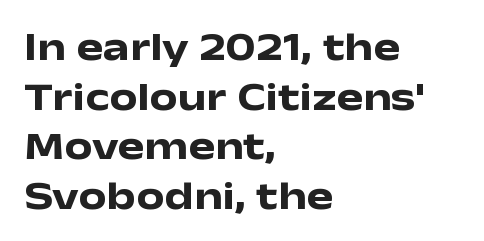
Q: Is the text bold? A: Yes.
Q: Is the text italic (slanted)? A: No, it is upright.
Q: Is the typeface a serif or a sans-serif typeface? A: Sans-serif.
Q: Is the text underlined? A: No.
Q: How is the paragraph aligned? A: Left-aligned.
Q: Is the spacing between letters normal or unusually wide? A: Normal.
Q: Width (condensed, normal, or wide)? A: Wide.
Q: Stroke contrast? A: Low.
Q: x-height? A: Medium.
Q: Monospaced? A: No.
